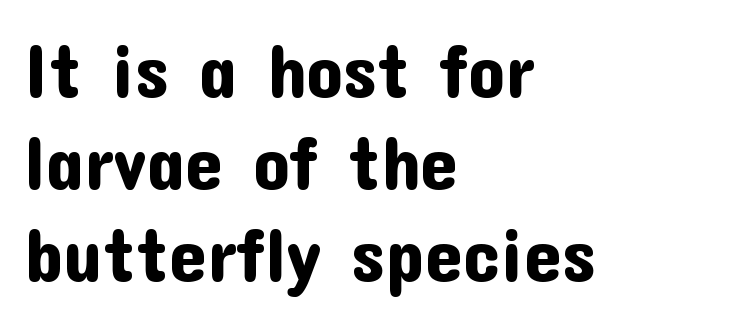
{"serif": "no", "italic": "no", "width": "normal", "stroke_contrast": "low", "x_height": "medium", "monospaced": "no", "underline": "no", "align": "left", "line_spacing_ratio": 1.23, "letter_spacing": "normal", "letter_spacing_em": 0.0, "glyph_px": 75}
